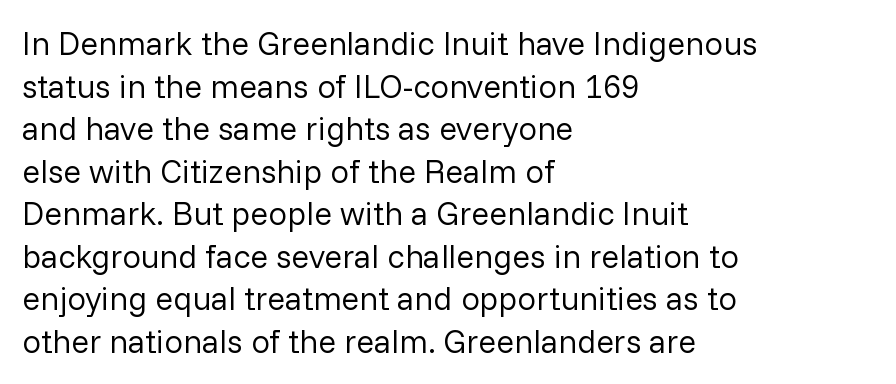
{"serif": "no", "italic": "no", "bold": "no", "weight": "regular", "width": "normal", "stroke_contrast": "low", "x_height": "medium", "monospaced": "no", "underline": "no", "align": "left", "line_spacing": "normal", "line_spacing_ratio": 1.29, "letter_spacing": "normal", "letter_spacing_em": 0.0, "glyph_px": 33}
